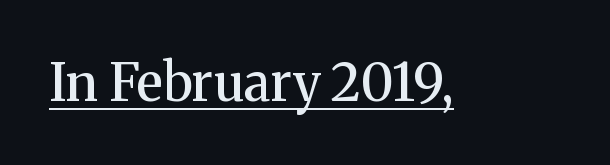
{"serif": "yes", "italic": "no", "bold": "semi", "weight": "semibold", "width": "normal", "stroke_contrast": "medium", "x_height": "medium", "monospaced": "no", "underline": "yes", "letter_spacing": "normal", "letter_spacing_em": 0.0, "glyph_px": 52}
